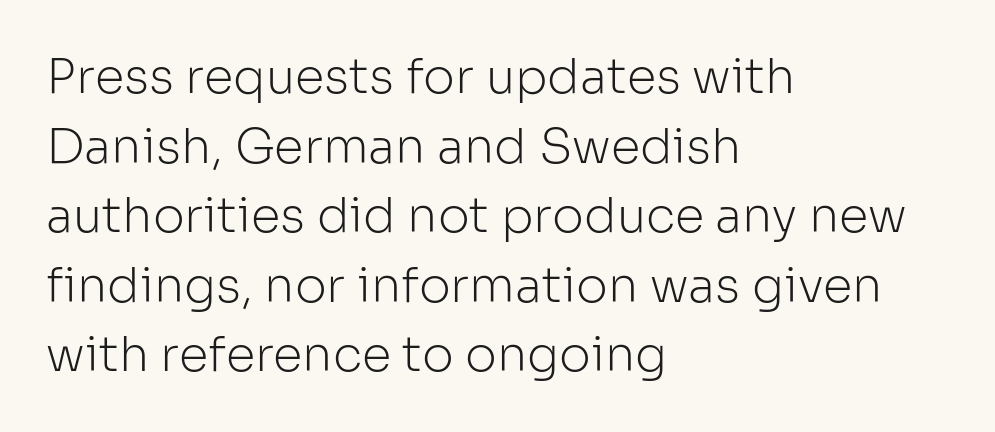
Honestly, there is no underline to notice here at all. Short and long lines alike share a common starting point at left. This sample uses an upright cut, with every glyph sitting square on the baseline. Students, note that the glyphs here touch the page at normal intervals.
